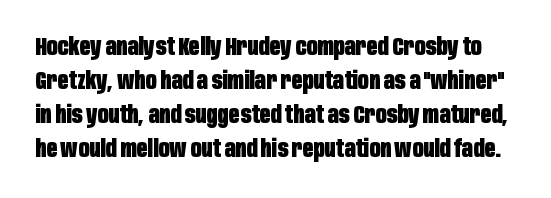
{"italic": "no", "bold": "yes", "underline": "no", "line_spacing": "normal", "line_spacing_ratio": 1.41, "letter_spacing": "normal", "letter_spacing_em": 0.0, "glyph_px": 24}
